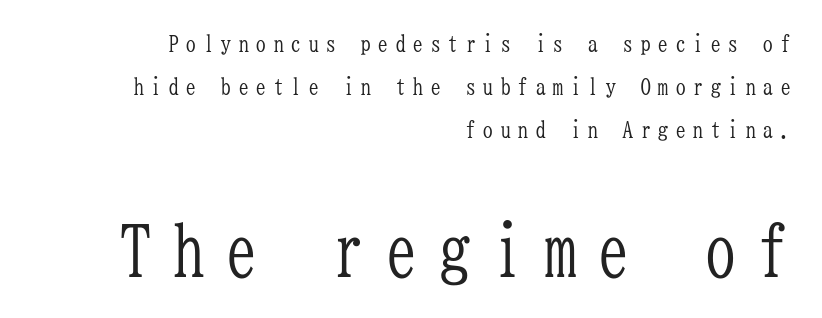
Q: Is the text bold? A: No.
Q: Is the text italic (slanted)? A: No, it is upright.
Q: Is the typeface a serif or a sans-serif typeface? A: Serif.
Q: Is the text underlined? A: No.
Q: How is the paragraph aligned? A: Right-aligned.
Q: Is the spacing between letters normal or unusually wide? A: Unusually wide.
Q: Which block of text is set in a larger size, the first (top) or the second (bottom)? A: The second (bottom) one.
Q: Width (condensed, normal, or wide)? A: Condensed.
Q: Stroke contrast? A: Low.
Q: x-height? A: Medium.
Q: Monospaced? A: Yes.
